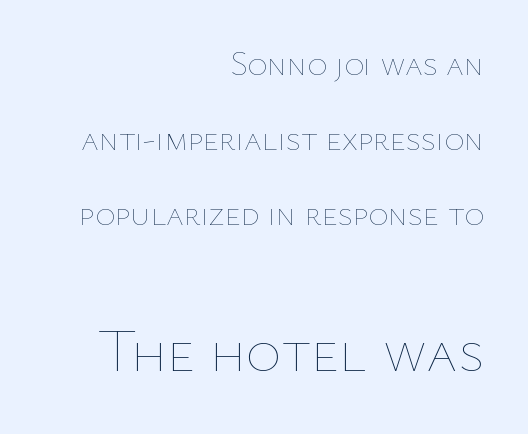
On a weight scale, this lands at 450 or below. A typesetter would call this proportional, since set widths differ per character. The lines are spread far apart with generous leading. Words float on clear page, feet unadorned.
